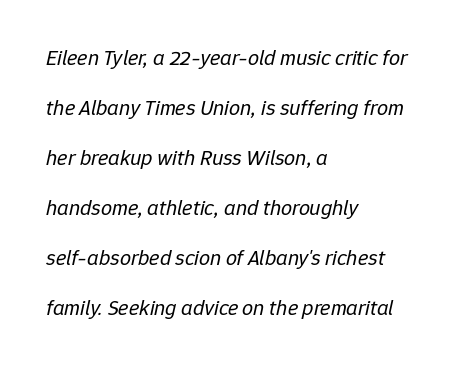
The image shows 22 px text type, italic (leaning right); set left-aligned, loose line spacing (2.27x), normal letter spacing, not underlined.
